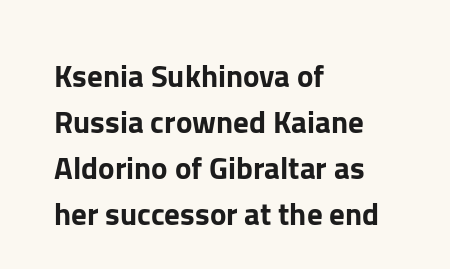
{"serif": "no", "italic": "no", "width": "normal", "stroke_contrast": "low", "x_height": "medium", "monospaced": "no", "underline": "no", "align": "left", "line_spacing": "normal", "line_spacing_ratio": 1.48, "letter_spacing": "normal", "letter_spacing_em": 0.0, "glyph_px": 31}
